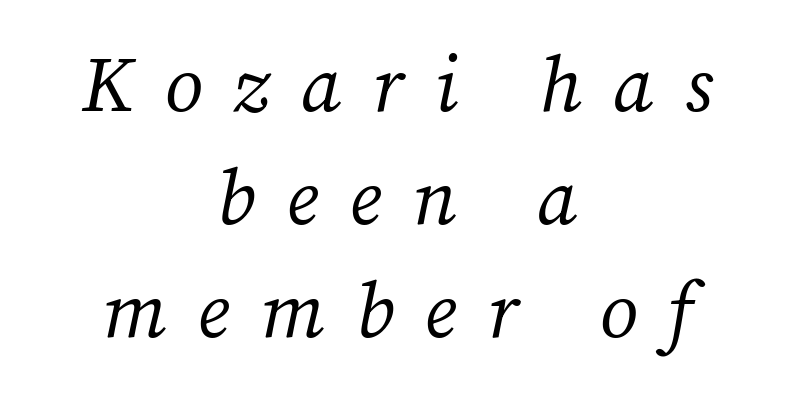
Q: Is the text bold? A: No.
Q: Is the text italic (slanted)? A: Yes, it leans right by about 12 degrees.
Q: Is the typeface a serif or a sans-serif typeface? A: Serif.
Q: Is the text underlined? A: No.
Q: How is the paragraph aligned? A: Centered.
Q: Is the spacing between letters normal or unusually wide? A: Unusually wide.
Q: Is the spacing between lines tight, normal or loose? A: Normal.
Q: Width (condensed, normal, or wide)? A: Normal.
Q: Stroke contrast? A: Medium.
Q: x-height? A: Medium.
Q: Monospaced? A: No.
